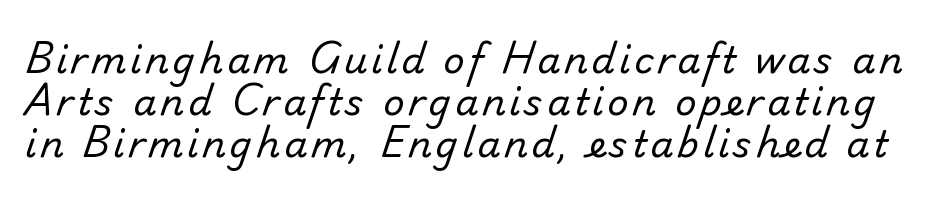
{"serif": "no", "bold": "no", "weight": "regular", "width": "normal", "stroke_contrast": "low", "x_height": "small", "monospaced": "no", "underline": "no", "line_spacing": "tight", "line_spacing_ratio": 1.14, "glyph_px": 37}
